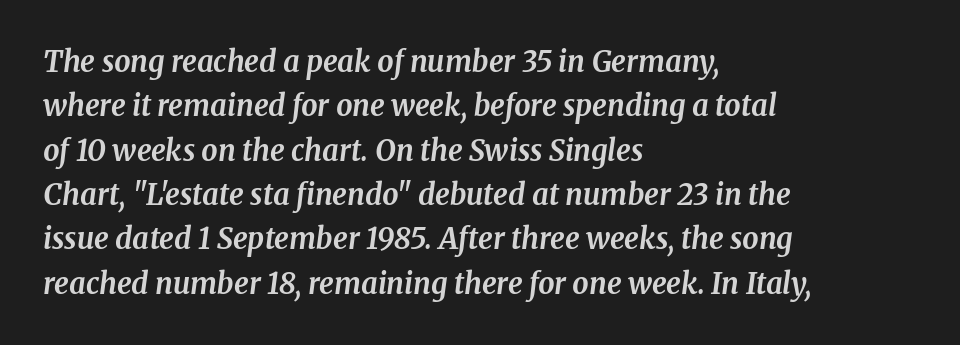
{"serif": "yes", "italic": "yes", "lean": "right", "slant_degrees": 8, "bold": "yes", "weight": "bold", "width": "normal", "stroke_contrast": "medium", "x_height": "medium", "monospaced": "no", "underline": "no", "align": "left", "line_spacing": "normal", "line_spacing_ratio": 1.53, "letter_spacing": "normal", "letter_spacing_em": 0.0, "glyph_px": 29}
